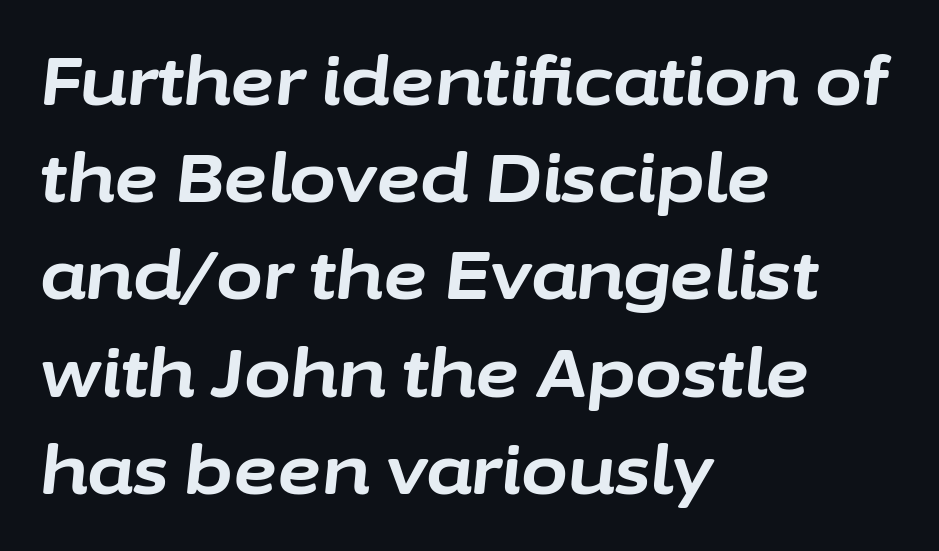
Q: Is the text bold? A: Yes.
Q: Is the text italic (slanted)? A: Yes, it leans right by about 6 degrees.
Q: Is the text underlined? A: No.
Q: How is the paragraph aligned? A: Left-aligned.
Q: Is the spacing between letters normal or unusually wide? A: Normal.
Q: Is the spacing between lines tight, normal or loose? A: Normal.
Q: Width (condensed, normal, or wide)? A: Normal.
Q: Stroke contrast? A: Low.
Q: x-height? A: Medium.
Q: Monospaced? A: No.
